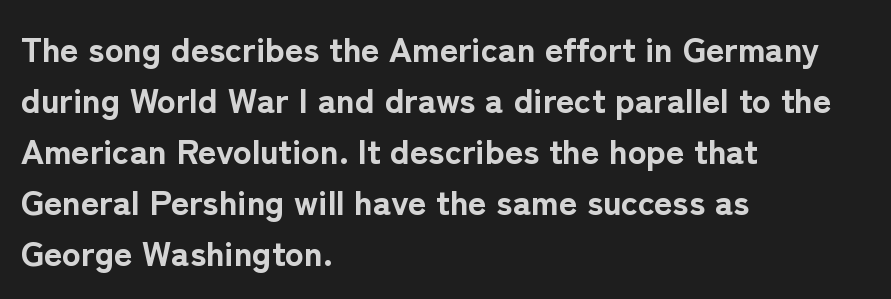
What's the leading like? Ordinary, nothing unusual. Pretty heavy lettering here — definitely bold. Serif or sans? Sans — the stroke terminals are bare. Do the characters align in a grid? No, the font is proportional. These lines are set flush left with a ragged right edge. No word sits above an underline.
